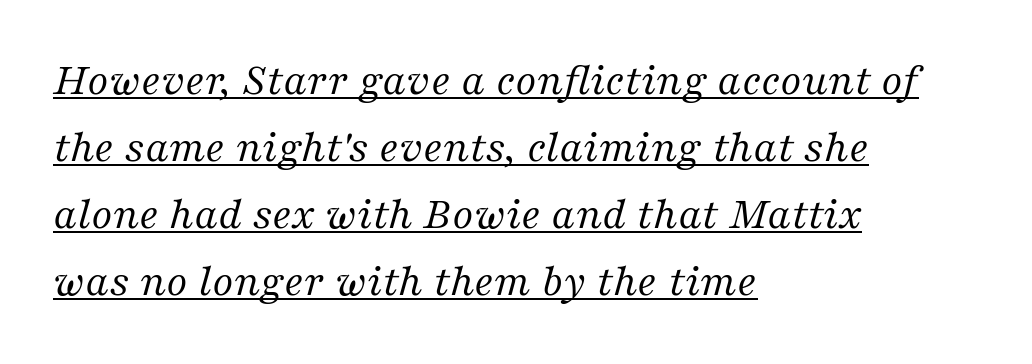
Honestly, the row spacing looks completely unremarkable. Quick note: italic. Which margin do the lines hug? The left one — the right edge is uneven. Looks like someone drew a line under every word here. A serif font was chosen for this passage.
